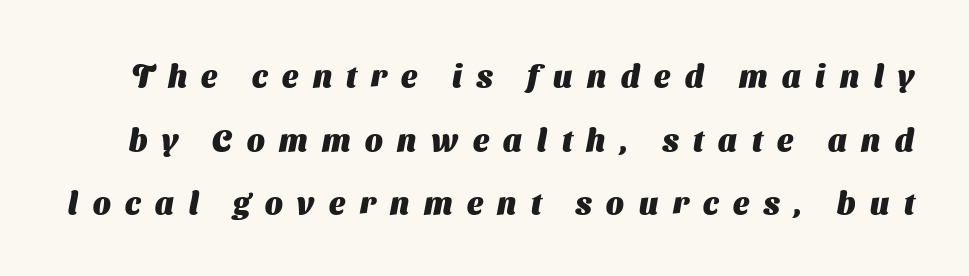
On the weight axis this lands at bold, roughly 700. Does extra space separate the letters? Yes, quite a lot of it. You could fit nearly another row in the gap between these rows. The passage shown is typed in a proportional face where columns would drift. Each row of text sits above clean, open space.
